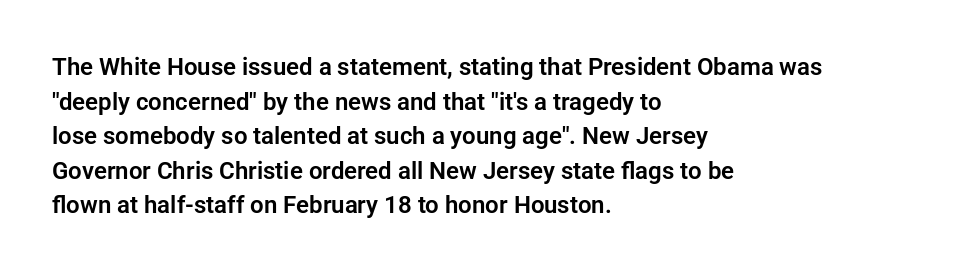
{"italic": "no", "underline": "no", "align": "left", "line_spacing": "normal", "line_spacing_ratio": 1.44, "letter_spacing": "normal", "letter_spacing_em": 0.0, "glyph_px": 24}
